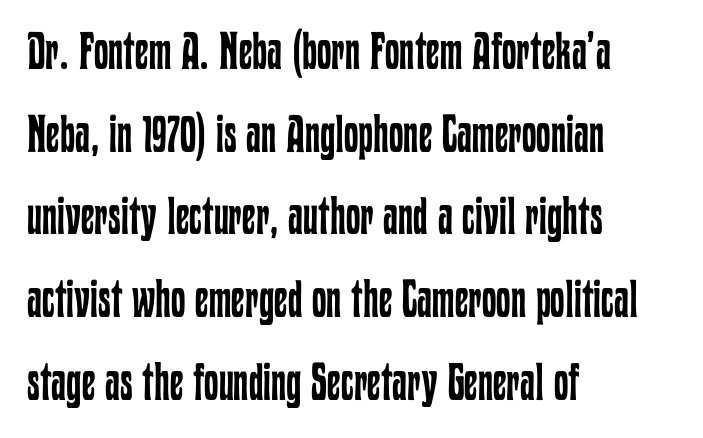
No letter is thick-stroked: the sample isn't bold. The passage shown is not underscored anywhere. Quick note: not italic, upright. Where is the straight margin? On the left.
